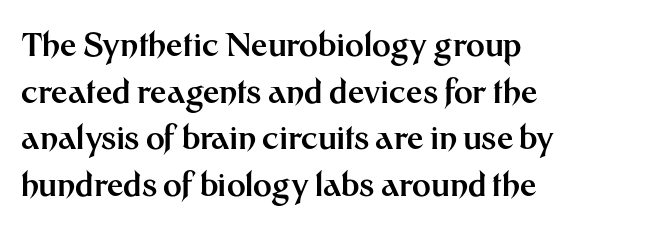
{"serif": "no", "italic": "no", "bold": "yes", "weight": "bold", "width": "normal", "stroke_contrast": "medium", "x_height": "medium", "monospaced": "no", "underline": "no", "align": "left", "line_spacing": "normal", "line_spacing_ratio": 1.46, "letter_spacing": "normal", "letter_spacing_em": 0.0, "glyph_px": 32}
